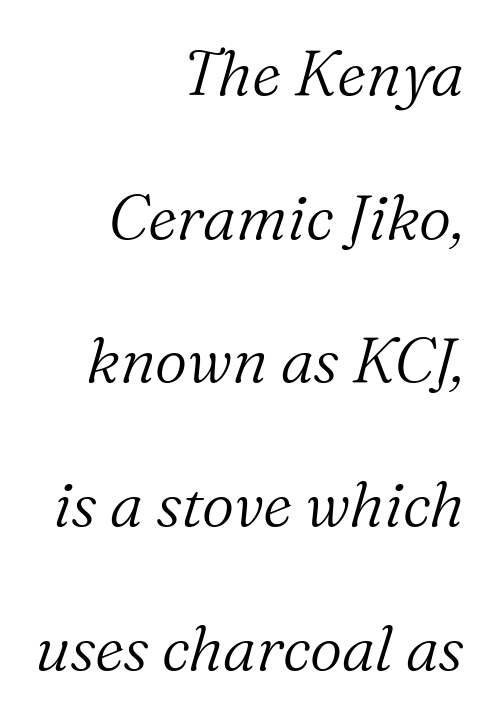
Vertical stems look standard width or narrower in stroke. Quick note: italic. Do the characters align in a grid? No, the font is proportional. Clear beneath every line of the passage. A serif font was chosen for this passage.
